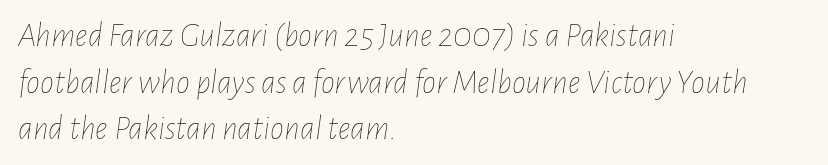
{"italic": "yes", "lean": "right", "slant_degrees": 7, "bold": "no", "weight": "thin", "width": "condensed", "stroke_contrast": "low", "x_height": "medium", "monospaced": "no", "underline": "no", "align": "left", "line_spacing": "normal", "line_spacing_ratio": 1.33, "letter_spacing": "normal", "letter_spacing_em": 0.0, "glyph_px": 35}
